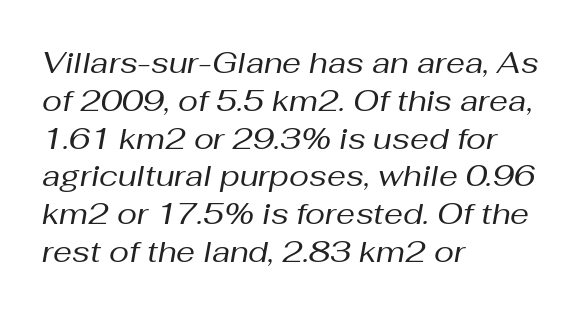
Q: Is the text bold? A: No.
Q: Is the text italic (slanted)? A: Yes, it leans right by about 10 degrees.
Q: Is the text underlined? A: No.
Q: How is the paragraph aligned? A: Left-aligned.
Q: Is the spacing between letters normal or unusually wide? A: Normal.
Q: Is the spacing between lines tight, normal or loose? A: Normal.
Q: Width (condensed, normal, or wide)? A: Normal.
Q: Stroke contrast? A: Medium.
Q: x-height? A: Medium.
Q: Monospaced? A: No.
